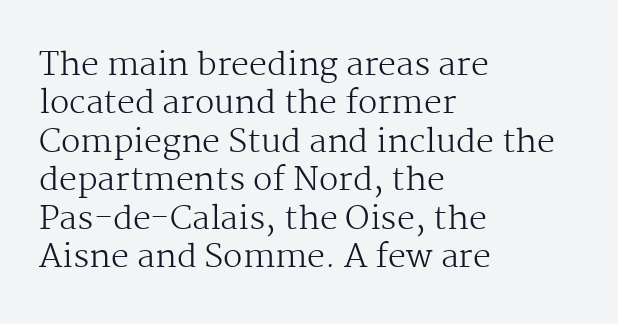
The image shows 32 px regular-weight serif type, upright; set left-aligned, line spacing 1.2x, normal letter spacing, not underlined; medium stroke contrast and a medium x-height.
